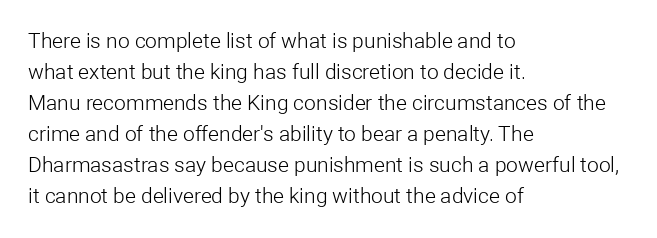
Q: Is the text bold? A: No.
Q: Is the text italic (slanted)? A: No, it is upright.
Q: Is the text underlined? A: No.
Q: How is the paragraph aligned? A: Left-aligned.
Q: Is the spacing between letters normal or unusually wide? A: Normal.
Q: Is the spacing between lines tight, normal or loose? A: Normal.
